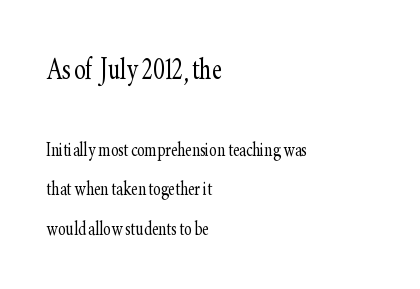
The image shows 35 px light, condensed serif type, upright; set left-aligned, line spacing 1.73x, normal letter spacing, not underlined; the first (top) block is 1.52x larger; low stroke contrast and a small x-height.
